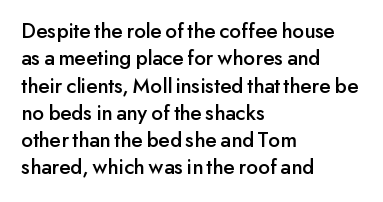
{"italic": "no", "underline": "no", "align": "left", "line_spacing_ratio": 1.24, "letter_spacing": "normal", "letter_spacing_em": 0.0, "glyph_px": 22}
